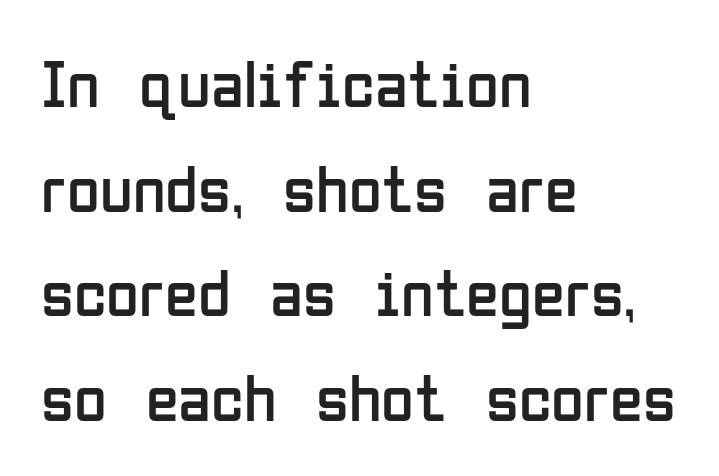
Q: Is the text bold? A: No.
Q: Is the text italic (slanted)? A: No, it is upright.
Q: Is the typeface a serif or a sans-serif typeface? A: Sans-serif.
Q: Is the text underlined? A: No.
Q: How is the paragraph aligned? A: Left-aligned.
Q: Is the spacing between letters normal or unusually wide? A: Normal.
Q: Is the spacing between lines tight, normal or loose? A: Normal.
Q: Width (condensed, normal, or wide)? A: Condensed.
Q: Stroke contrast? A: Low.
Q: x-height? A: Medium.
Q: Monospaced? A: No.
